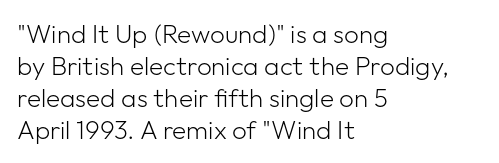
The image shows 26 px text type, upright; set left-aligned, line spacing 1.23x, normal letter spacing, not underlined.
